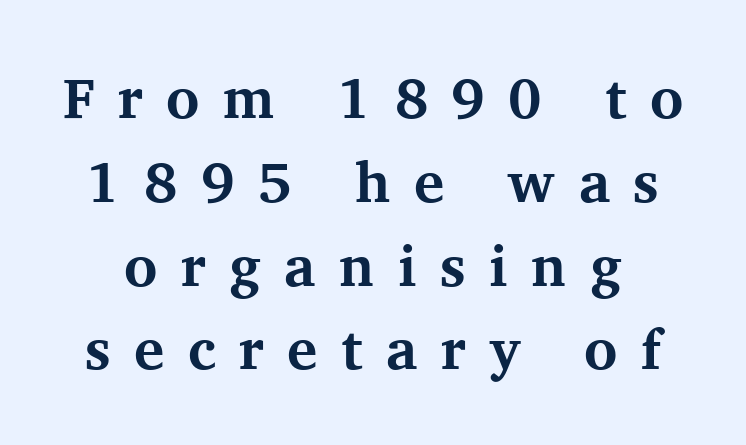
The image shows 57 px bold serif type, upright; set normal line spacing (1.47x), unusually wide letter spacing (+0.41 em), not underlined; medium stroke contrast and a medium x-height.
